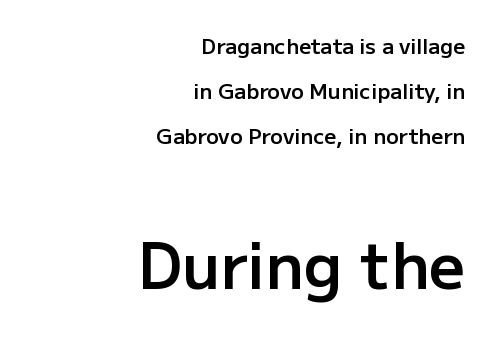
Q: Is the text bold? A: Semi-bold.
Q: Is the text italic (slanted)? A: No, it is upright.
Q: Is the typeface a serif or a sans-serif typeface? A: Sans-serif.
Q: Is the text underlined? A: No.
Q: How is the paragraph aligned? A: Right-aligned.
Q: Is the spacing between letters normal or unusually wide? A: Normal.
Q: Is the spacing between lines tight, normal or loose? A: Loose.
Q: Which block of text is set in a larger size, the first (top) or the second (bottom)? A: The second (bottom) one.
Q: Width (condensed, normal, or wide)? A: Normal.
Q: Stroke contrast? A: Low.
Q: x-height? A: Medium.
Q: Monospaced? A: No.
